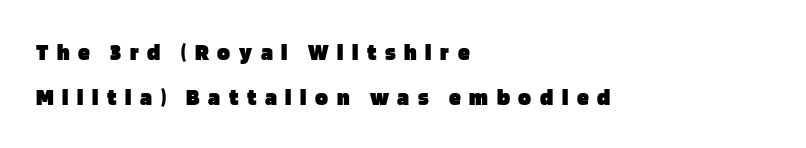
Nope, not italic — everything's standing straight. The glyphs have the mass of a bold cut. The rendering inserts visible extra space after every character. The setting favours the left margin, as ordinary paragraphs usually do. Plain, unruled lines of type.
